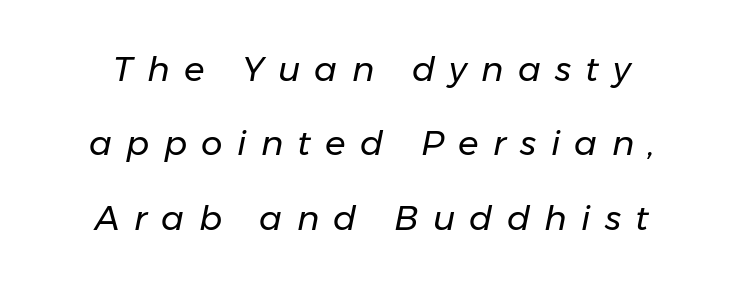
There is plenty of visible air inserted between adjacent glyphs. Do the characters align in a grid? No, the font is proportional. Weight: regular or lighter. Compared with ordinary roman type, these characters are visibly tilted.
